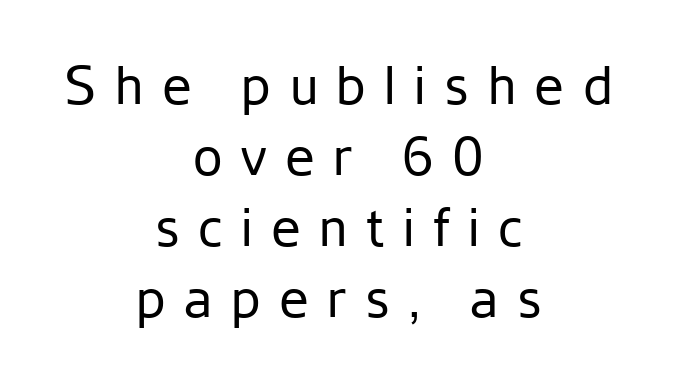
Q: Is the text bold? A: No.
Q: Is the text italic (slanted)? A: No, it is upright.
Q: Is the typeface a serif or a sans-serif typeface? A: Sans-serif.
Q: Is the text underlined? A: No.
Q: How is the paragraph aligned? A: Centered.
Q: Is the spacing between letters normal or unusually wide? A: Unusually wide.
Q: Is the spacing between lines tight, normal or loose? A: Normal.
Q: Width (condensed, normal, or wide)? A: Normal.
Q: Stroke contrast? A: Low.
Q: x-height? A: Medium.
Q: Monospaced? A: No.
